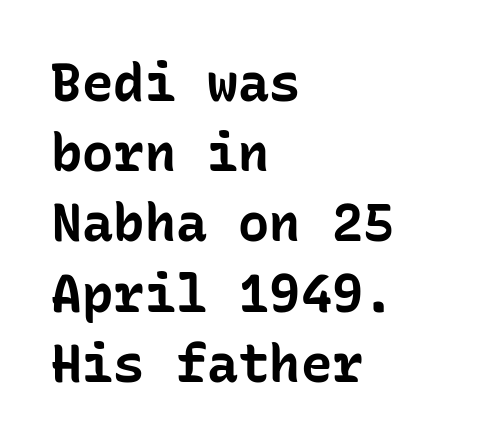
The image shows 52 px bold sans-serif type, upright, monospaced; set left-aligned, normal line spacing (1.35x), normal letter spacing, not underlined; low stroke contrast and a medium x-height.
